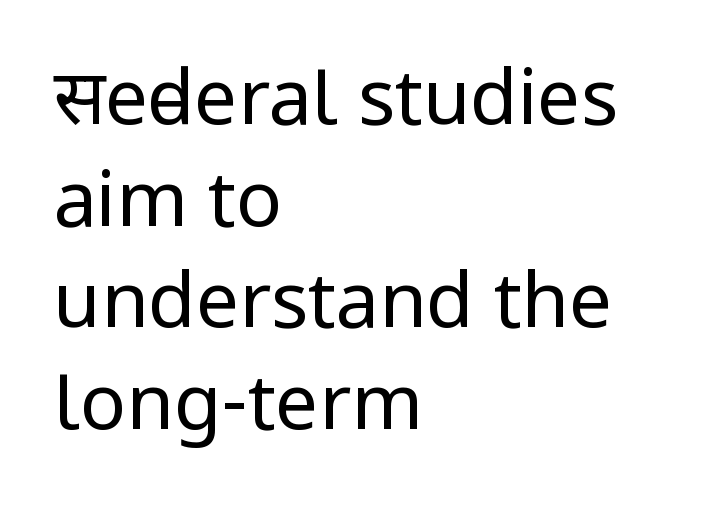
{"serif": "no", "italic": "no", "bold": "no", "weight": "regular", "width": "condensed", "stroke_contrast": "low", "underline": "no", "align": "left", "line_spacing": "normal", "line_spacing_ratio": 1.32, "letter_spacing": "normal", "letter_spacing_em": 0.0, "glyph_px": 77}
